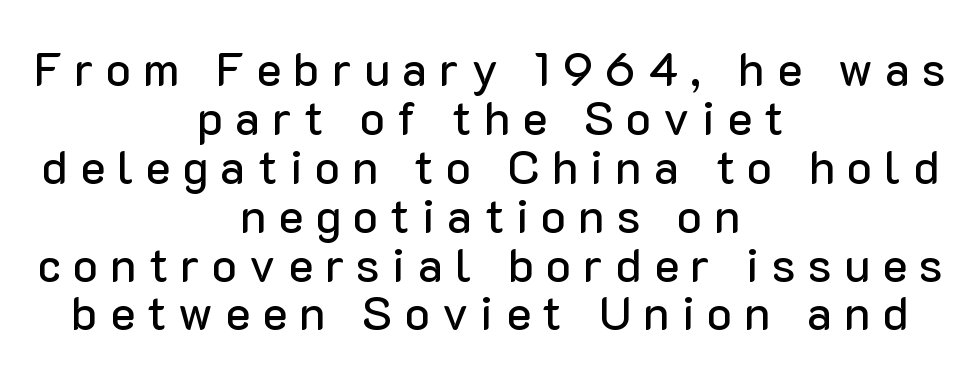
Q: Is the text italic (slanted)? A: No, it is upright.
Q: Is the typeface a serif or a sans-serif typeface? A: Sans-serif.
Q: Is the text underlined? A: No.
Q: How is the paragraph aligned? A: Centered.
Q: Is the spacing between letters normal or unusually wide? A: Unusually wide.
Q: Is the spacing between lines tight, normal or loose? A: Tight.
Q: Width (condensed, normal, or wide)? A: Normal.
Q: Stroke contrast? A: Low.
Q: x-height? A: Medium.
Q: Monospaced? A: No.
